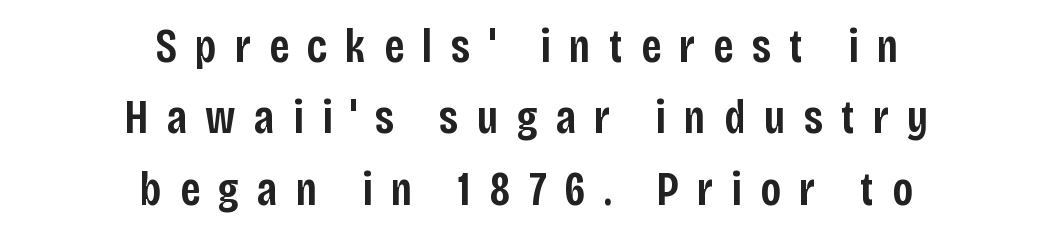
{"serif": "no", "italic": "no", "bold": "semi", "weight": "semibold", "width": "condensed", "stroke_contrast": "low", "x_height": "large", "monospaced": "no", "underline": "no", "align": "center", "line_spacing": "normal", "line_spacing_ratio": 1.52, "letter_spacing": "wide", "letter_spacing_em": 0.39, "glyph_px": 47}
